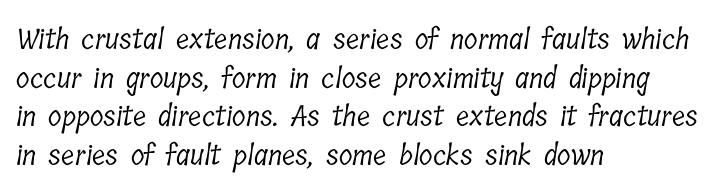
Check where the strokes stop: tiny serifs finish them off. Notice how the passage keeps a crisp vertical edge on the left only. Clear beneath every line of the passage. How are the letters spaced? Ordinarily, with no added tracking.
